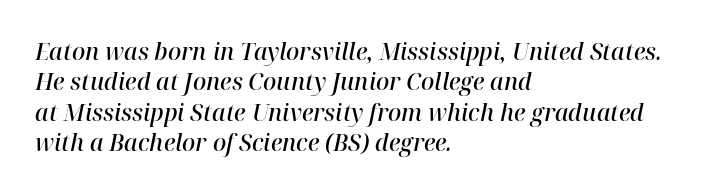
Each line starts at the same left margin while the right side varies. You could call the tracking neutral — neither tight nor loose. These lines sit exactly where default settings would place them. The words here are not underlined.
